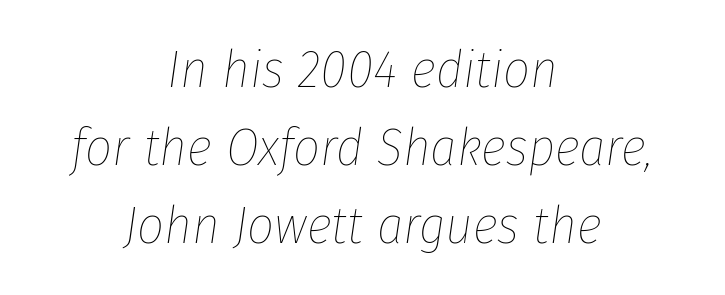
An italicized treatment has been applied to the whole sample. The gaps between neighbouring characters are ordinary and unremarkable. Spacing verdict: proportional, widths tailored to each character. How would I describe the line gaps? Plain and ordinary. Descender tails drop into unmarked territory.
